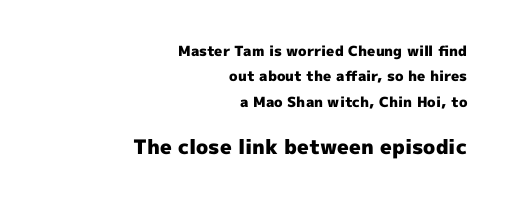
The image shows 20 px bold type, upright; set right-aligned, line spacing 1.82x, normal letter spacing, not underlined; the second (bottom) block is 1.43x larger.
